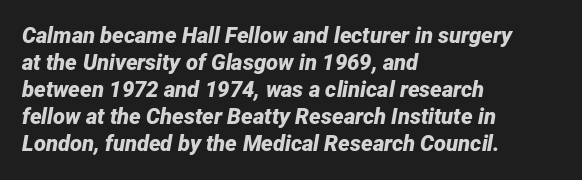
{"italic": "yes", "lean": "right", "slant_degrees": 12, "bold": "yes", "underline": "no", "align": "left", "line_spacing_ratio": 1.23, "letter_spacing": "normal", "letter_spacing_em": 0.0, "glyph_px": 22}
